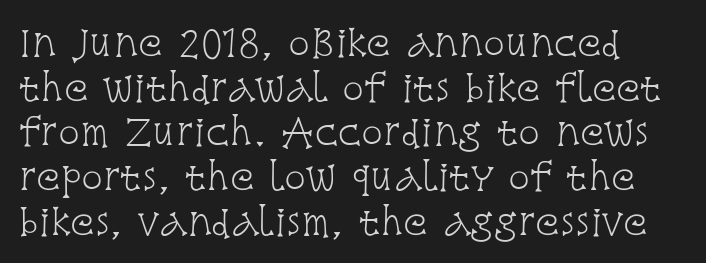
{"serif": "yes", "italic": "no", "bold": "no", "weight": "light", "width": "condensed", "stroke_contrast": "low", "x_height": "large", "monospaced": "no", "underline": "no", "line_spacing_ratio": 1.24, "letter_spacing": "normal", "letter_spacing_em": 0.0, "glyph_px": 36}
